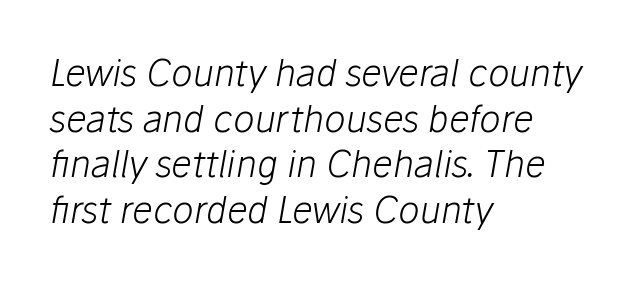
{"italic": "yes", "lean": "right", "slant_degrees": 10, "bold": "no", "weight": "light", "width": "normal", "stroke_contrast": "low", "x_height": "medium", "monospaced": "no", "underline": "no", "align": "left", "line_spacing": "normal", "line_spacing_ratio": 1.27, "letter_spacing": "normal", "letter_spacing_em": 0.0, "glyph_px": 36}
